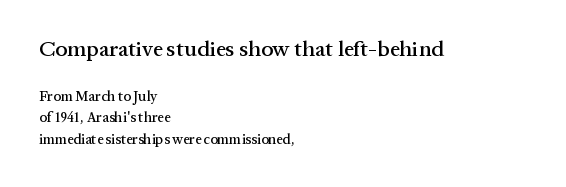
The image shows 22 px text type, upright; set left-aligned, normal line spacing (1.52x), normal letter spacing, not underlined; the first (top) block is 1.57x larger.
